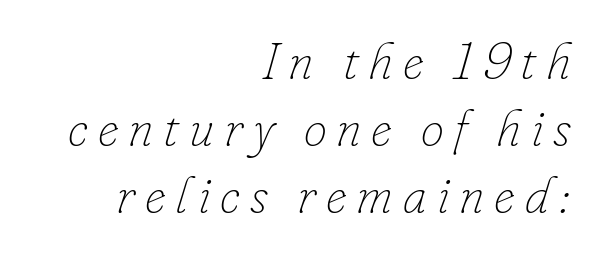
The image shows 52 px thin type, italic (leaning right); set right-aligned, normal line spacing (1.29x), not underlined; low stroke contrast and a small x-height.
